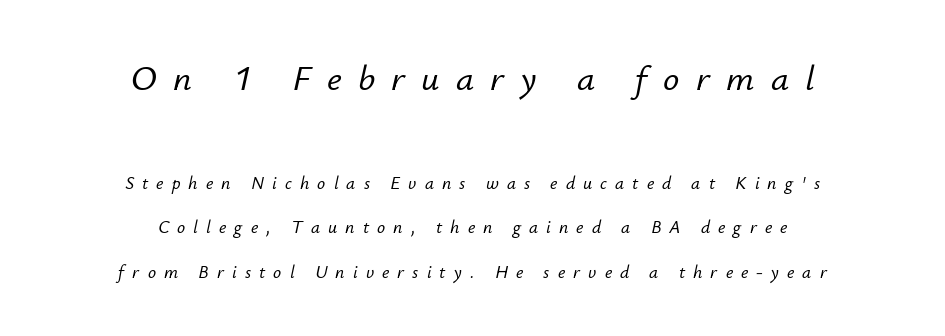
Centered paragraph, ragged on both sides. Block one is the big one; block two sits smaller underneath. How would I describe the line gaps? Wide and relaxed. Someone cranked the tracking dial way up on this one.
